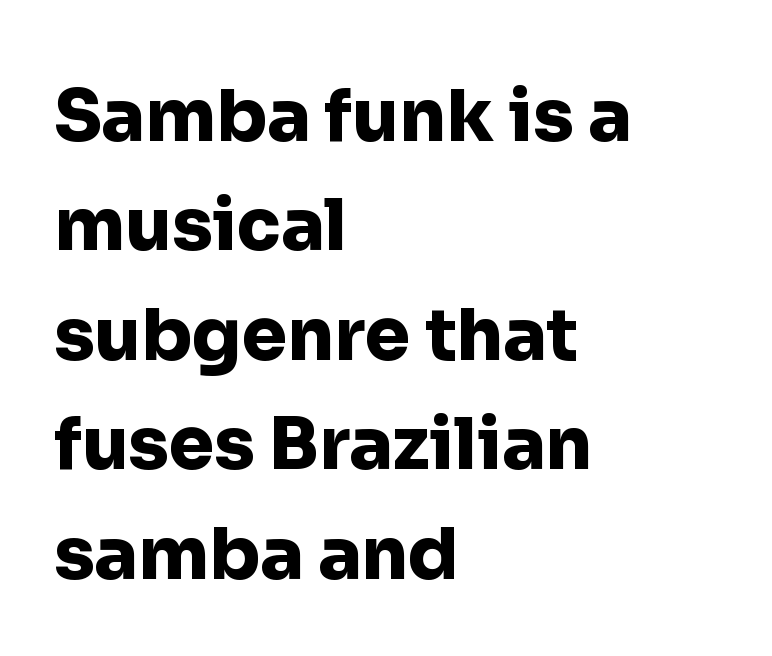
{"serif": "no", "italic": "no", "bold": "yes", "weight": "heavy", "width": "normal", "stroke_contrast": "low", "x_height": "medium", "monospaced": "no", "underline": "no", "align": "left", "line_spacing": "normal", "line_spacing_ratio": 1.52, "letter_spacing": "normal", "letter_spacing_em": 0.0, "glyph_px": 72}
